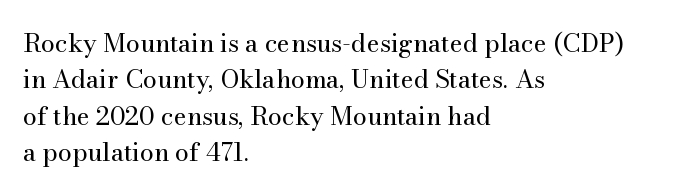
The image shows 25 px text type, upright; set left-aligned, normal line spacing (1.46x), normal letter spacing, not underlined.
